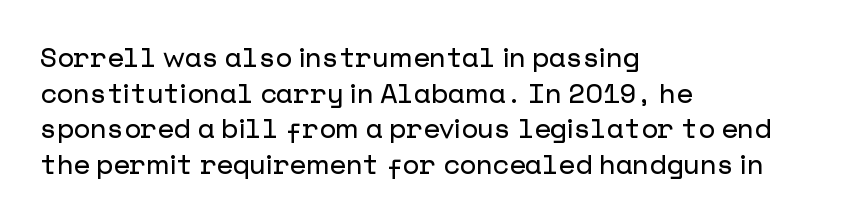
Q: Is the text italic (slanted)? A: No, it is upright.
Q: Is the text underlined? A: No.
Q: How is the paragraph aligned? A: Left-aligned.
Q: Is the spacing between letters normal or unusually wide? A: Normal.
Q: Is the spacing between lines tight, normal or loose? A: Normal.
